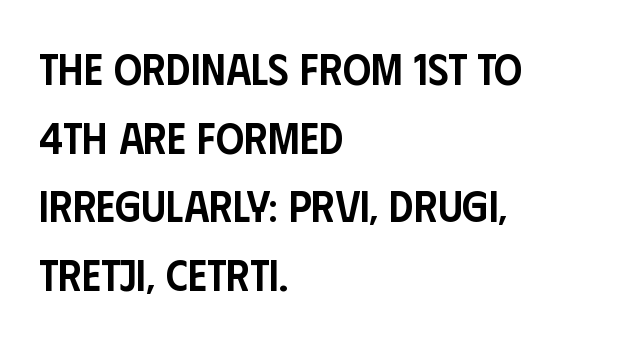
Set as a demibold, roughly 600 on the weight scale. The tracking reads as untouched default to a designer's eye. The space directly below the letters is spotless. The letters stand upright; this is a roman face. You could not count columns in this text — the font is proportionally spaced.
